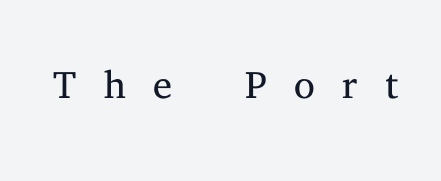
Display-style spreading of the glyphs; the letterfit is very open. No heavy texture on the line: the type isn't bold. Is this a sans? No — the strokes have serifs. Do the letters lean? They stand straight. This sample has the flowing, uneven cadence of proportional lettering. Letters rest on an invisible, unmarked baseline.
